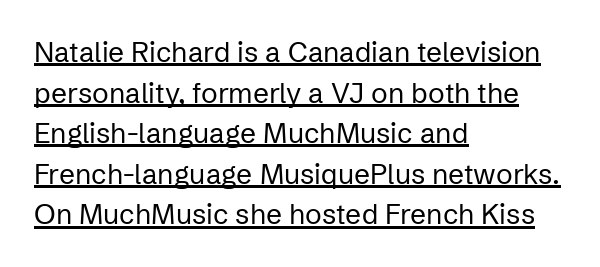
Teacher's note: observe the even left margin — that is flush-left alignment. Rendered with straight, roman letterforms. This is underlined copy, the kind a proofreader might mark for attention. No letter is thick-stroked: the sample isn't bold.
